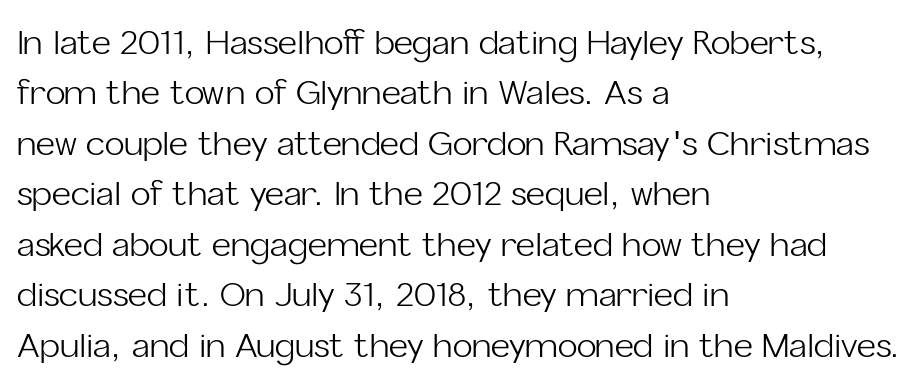
Weight class: somewhere from thin through regular. Honestly, the row spacing looks completely unremarkable. This sample has the flowing, uneven cadence of proportional lettering. A typesetter would call this zero additional tracking. Typeset ragged right — the left edge is the straight one. Honestly, there is no underline to notice here at all.
